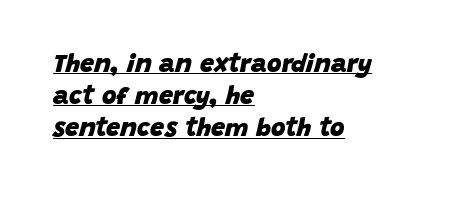
The sample's only ornament is a line tracing under the words. Bold? Absolutely — the strokes are thick and heavy. These lines were composed using italics. In terms of letterspacing, this is plain default setting. This block has exactly the height ordinary leading produces. Reading down the block, your eye returns to a fixed left position each line.
